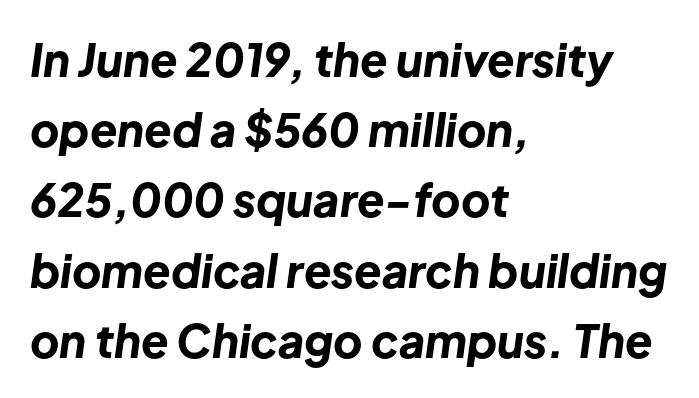
The image shows 45 px bold type, italic (leaning right); set left-aligned, normal line spacing (1.56x), normal letter spacing, not underlined; low stroke contrast and a medium x-height.
